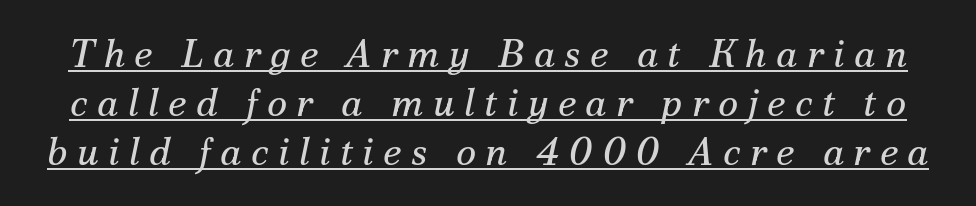
The image shows 39 px regular-weight serif type, italic (leaning right); set normal line spacing (1.26x), unusually wide letter spacing (+0.24 em), underlined; medium stroke contrast and a small x-height.
